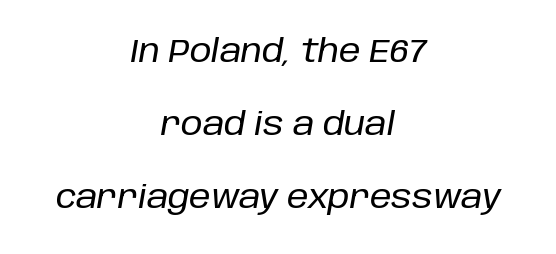
The image shows 31 px text type, italic (leaning right); set centered, loose line spacing (2.36x), normal letter spacing, not underlined; low stroke contrast and a large x-height.
